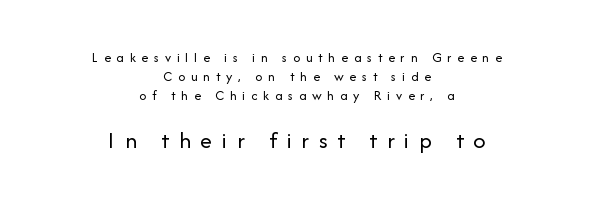
The image shows 24 px text type, upright; set centered, normal line spacing (1.36x), unusually wide letter spacing (+0.41 em), not underlined; the second (bottom) block is 1.71x larger.
